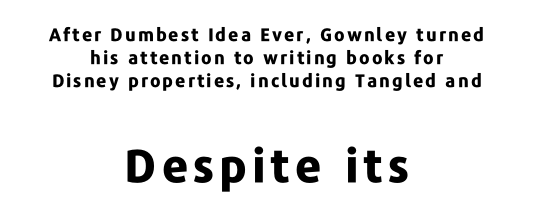
Here the designer chose a conventional face with non-uniform glyph widths. Every stem runs plumb, perpendicular to the baseline. The rows are spaced the way most documents space them. Its strokes are broad and dark, the hallmark of bold type. Words float on clear page, feet unadorned. Compared with a flush-left layout, this one balances lines on the center instead.
